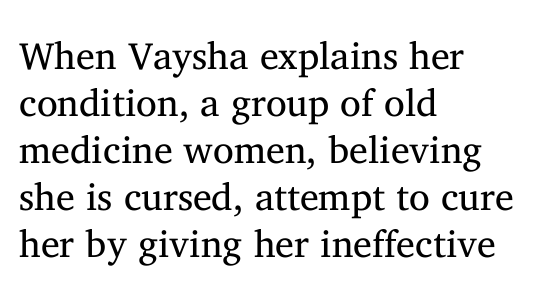
Q: Is the text bold? A: No.
Q: Is the text italic (slanted)? A: No, it is upright.
Q: Is the typeface a serif or a sans-serif typeface? A: Serif.
Q: Is the text underlined? A: No.
Q: How is the paragraph aligned? A: Left-aligned.
Q: Is the spacing between letters normal or unusually wide? A: Normal.
Q: Width (condensed, normal, or wide)? A: Normal.
Q: Stroke contrast? A: Medium.
Q: x-height? A: Medium.
Q: Monospaced? A: No.
